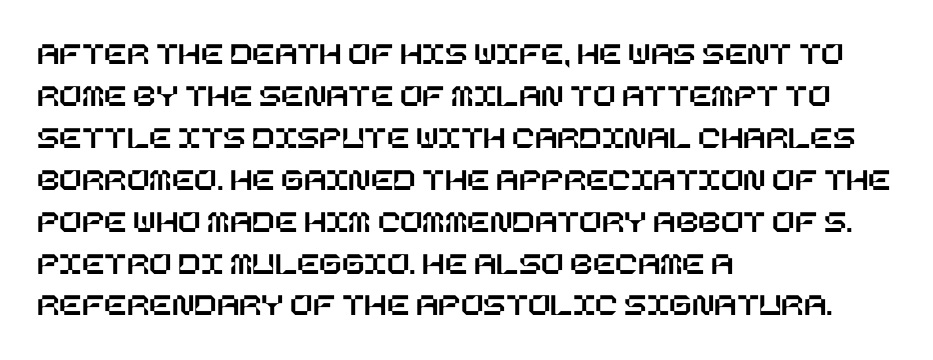
Here the glyphs are tracked normally, forming tight word shapes. The rendering uses a moderate line-height, typical for paragraphs. One-word summary of the alignment: left. A bare baseline throughout the passage.
